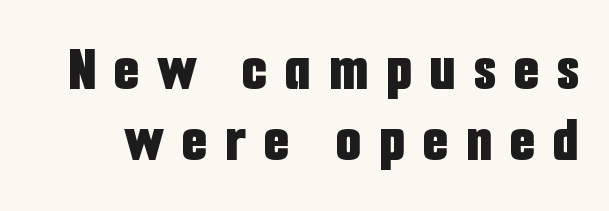
The image shows 65 px bold, condensed sans-serif type, upright; set tight line spacing (1.1x), unusually wide letter spacing (+0.28 em), not underlined; low stroke contrast and a medium x-height.
